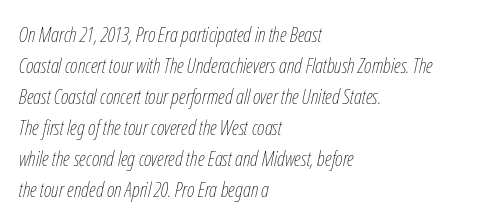
{"italic": "yes", "lean": "right", "slant_degrees": 12, "bold": "no", "underline": "no", "align": "left", "line_spacing": "normal", "line_spacing_ratio": 1.48, "letter_spacing": "normal", "letter_spacing_em": 0.0, "glyph_px": 21}
